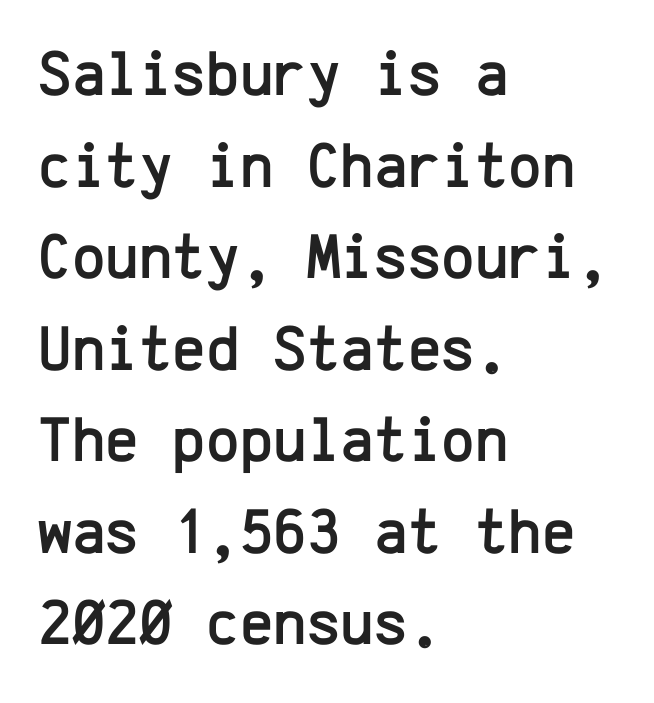
The image shows 64 px sans-serif type, upright, monospaced; set left-aligned, normal line spacing (1.43x), normal letter spacing, not underlined; low stroke contrast and a medium x-height.
